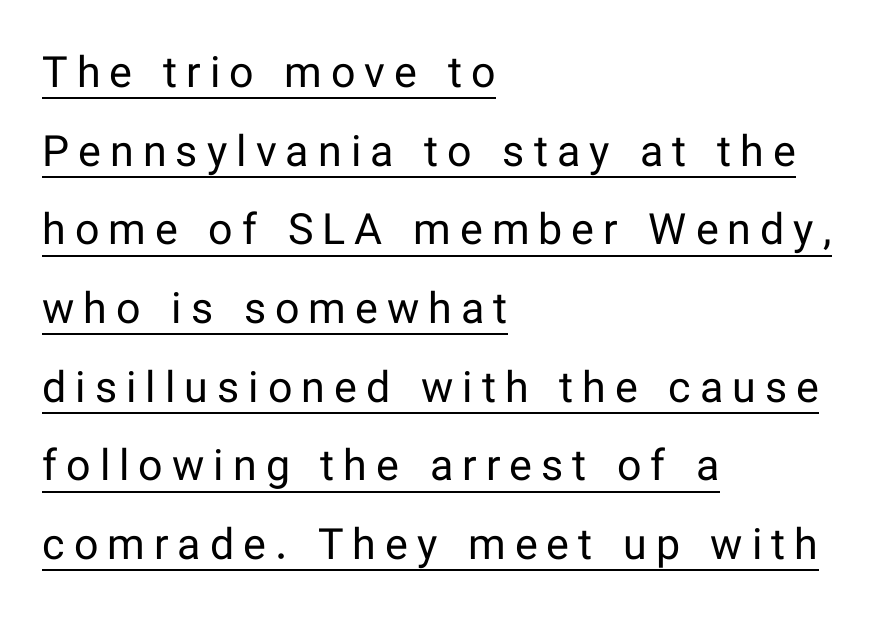
The image shows 43 px regular-weight sans-serif type, upright; set left-aligned, line spacing 1.83x, unusually wide letter spacing (+0.21 em), underlined; low stroke contrast and a medium x-height.
